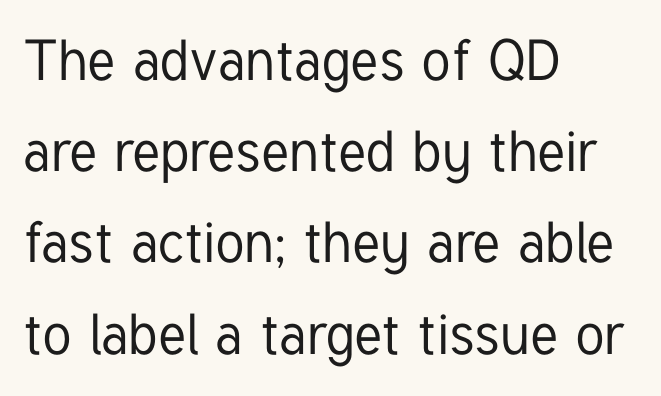
{"serif": "no", "italic": "no", "width": "condensed", "stroke_contrast": "low", "x_height": "medium", "monospaced": "no", "underline": "no", "align": "left", "line_spacing": "normal", "line_spacing_ratio": 1.6, "letter_spacing": "normal", "letter_spacing_em": 0.0, "glyph_px": 57}
